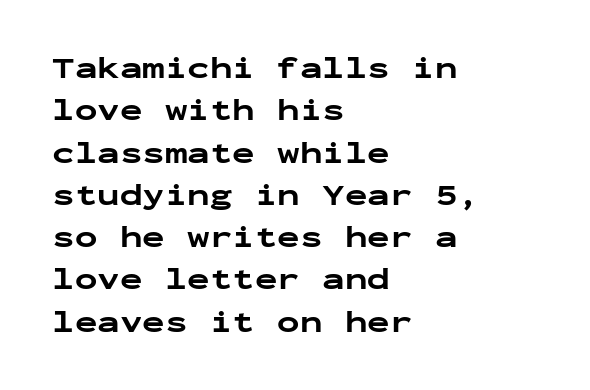
Q: Is the text bold? A: Yes.
Q: Is the text italic (slanted)? A: No, it is upright.
Q: Is the typeface a serif or a sans-serif typeface? A: Sans-serif.
Q: Is the text underlined? A: No.
Q: How is the paragraph aligned? A: Left-aligned.
Q: Is the spacing between letters normal or unusually wide? A: Normal.
Q: Is the spacing between lines tight, normal or loose? A: Normal.
Q: Width (condensed, normal, or wide)? A: Wide.
Q: Stroke contrast? A: Low.
Q: x-height? A: Medium.
Q: Monospaced? A: Yes.
